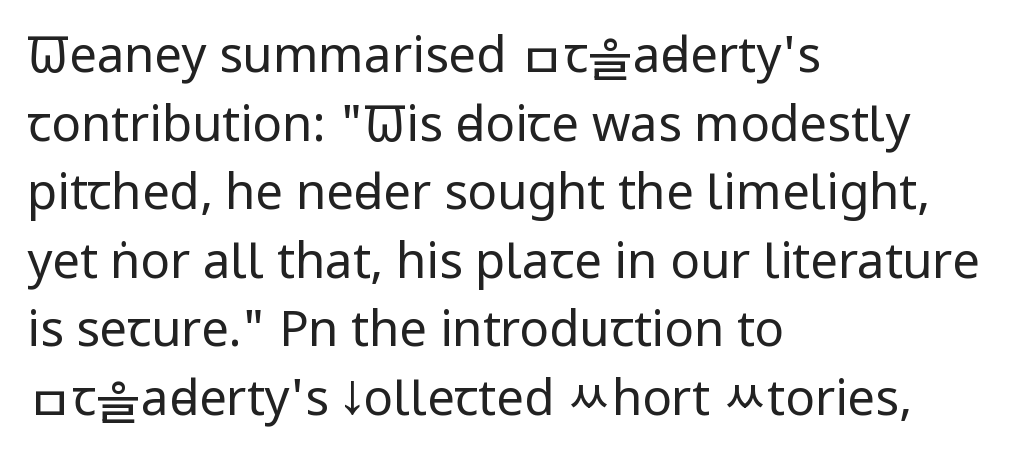
Any mark beneath the type? The region is blank. The face used here is a sans, in the tradition of grotesques and geometrics. Regarding leading, the lines here are spaced in the standard way. The horizontal fit of the characters is conventional and even. These glyphs show unthickened strokes, regular width or finer. All the whitespace from short lines collects on the right.
